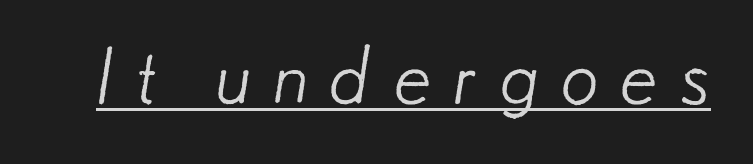
Q: Is the text bold? A: No.
Q: Is the typeface a serif or a sans-serif typeface? A: Sans-serif.
Q: Is the text underlined? A: Yes.
Q: Is the spacing between letters normal or unusually wide? A: Unusually wide.
Q: Width (condensed, normal, or wide)? A: Normal.
Q: Stroke contrast? A: Low.
Q: x-height? A: Small.
Q: Monospaced? A: No.
